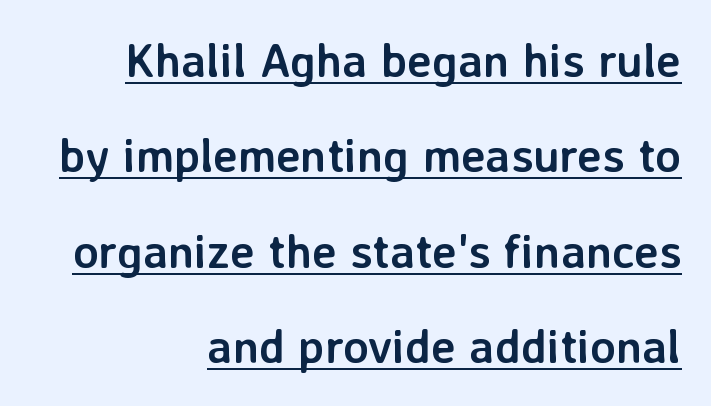
Q: Is the text bold? A: Yes.
Q: Is the text italic (slanted)? A: No, it is upright.
Q: Is the typeface a serif or a sans-serif typeface? A: Sans-serif.
Q: Is the text underlined? A: Yes.
Q: How is the paragraph aligned? A: Right-aligned.
Q: Is the spacing between letters normal or unusually wide? A: Normal.
Q: Is the spacing between lines tight, normal or loose? A: Loose.
Q: Width (condensed, normal, or wide)? A: Normal.
Q: Stroke contrast? A: Low.
Q: x-height? A: Medium.
Q: Monospaced? A: No.
